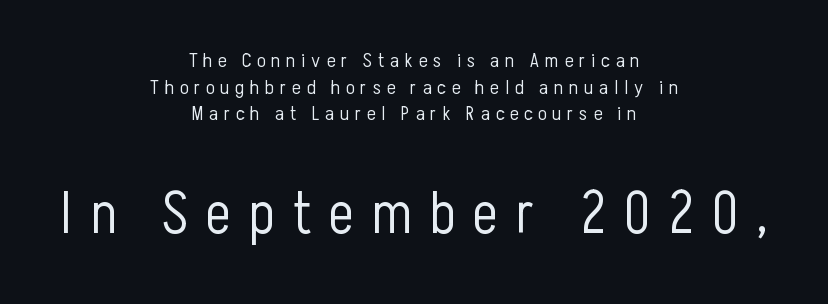
{"serif": "no", "italic": "no", "bold": "no", "weight": "light", "width": "condensed", "stroke_contrast": "low", "x_height": "medium", "monospaced": "no", "underline": "no", "align": "center", "line_spacing": "normal", "line_spacing_ratio": 1.33, "letter_spacing": "wide", "letter_spacing_em": 0.3, "larger_block": "second", "size_ratio": 2.95, "glyph_px": 59}
